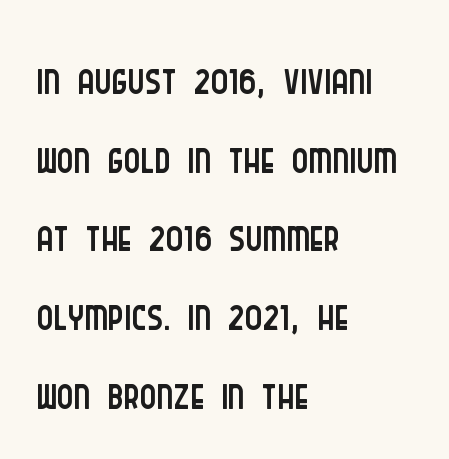
Caption: multi-line text, flush left, ragged right. Heft: none added — not bold. The designer went with a sans here, leaving each stem footless. Here the glyphs are tracked normally, forming tight word shapes. Each letter keeps its own natural width here, so spacing adapts to shape. These lines were composed using upright roman letters.
